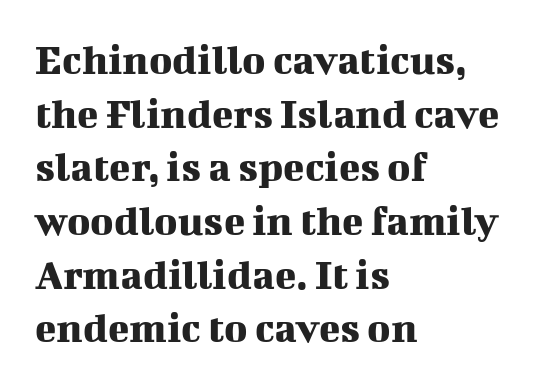
Q: Is the text italic (slanted)? A: No, it is upright.
Q: Is the typeface a serif or a sans-serif typeface? A: Serif.
Q: Is the text underlined? A: No.
Q: How is the paragraph aligned? A: Left-aligned.
Q: Is the spacing between letters normal or unusually wide? A: Normal.
Q: Width (condensed, normal, or wide)? A: Normal.
Q: Stroke contrast? A: Medium.
Q: x-height? A: Medium.
Q: Monospaced? A: No.
